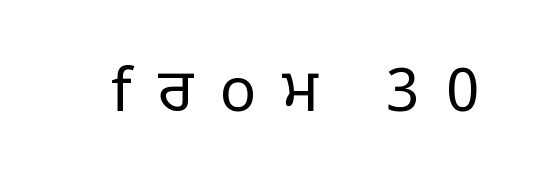
Q: Is the text bold? A: No.
Q: Is the text italic (slanted)? A: No, it is upright.
Q: Is the typeface a serif or a sans-serif typeface? A: Sans-serif.
Q: Is the text underlined? A: No.
Q: Is the spacing between letters normal or unusually wide? A: Unusually wide.
Q: Width (condensed, normal, or wide)? A: Normal.
Q: Stroke contrast? A: Low.
Q: x-height? A: Medium.
Q: Monospaced? A: No.
